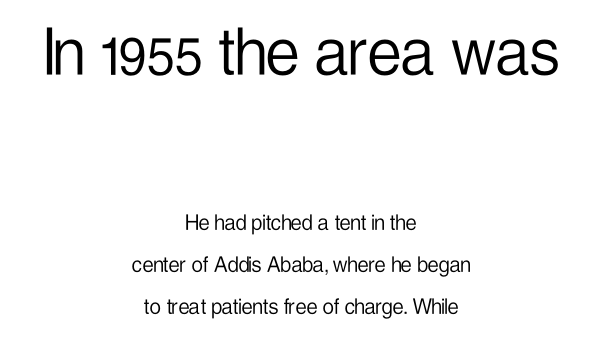
A roman cut, with each character standing at attention. Has an underline been added? It has not. Is this a heavy cut? Hardly; it is regular or lighter. The letterforms sit shoulder to shoulder at normal distance.
